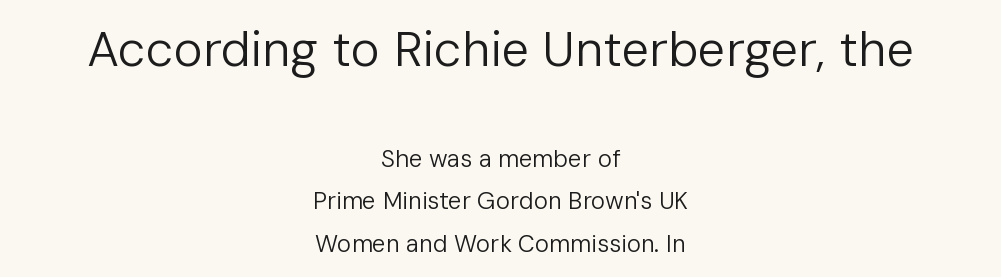
Q: Is the text bold? A: No.
Q: Is the text italic (slanted)? A: No, it is upright.
Q: Is the typeface a serif or a sans-serif typeface? A: Sans-serif.
Q: Is the text underlined? A: No.
Q: How is the paragraph aligned? A: Centered.
Q: Is the spacing between letters normal or unusually wide? A: Normal.
Q: Which block of text is set in a larger size, the first (top) or the second (bottom)? A: The first (top) one.
Q: Width (condensed, normal, or wide)? A: Normal.
Q: Stroke contrast? A: Low.
Q: x-height? A: Medium.
Q: Monospaced? A: No.
